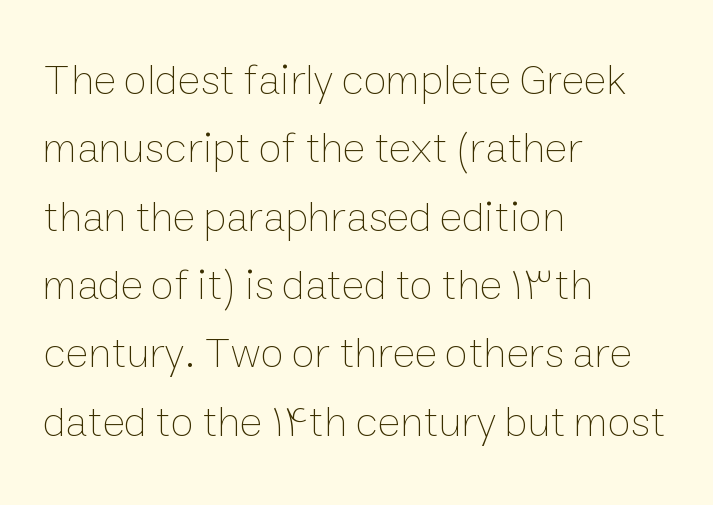
The image shows 43 px thin type, upright; set left-aligned, normal line spacing (1.59x), normal letter spacing, not underlined; low stroke contrast and a medium x-height.
